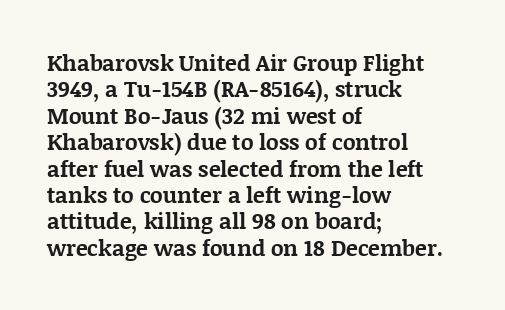
{"italic": "no", "bold": "yes", "underline": "no", "align": "left", "line_spacing_ratio": 1.2, "letter_spacing": "normal", "letter_spacing_em": 0.0, "glyph_px": 22}
